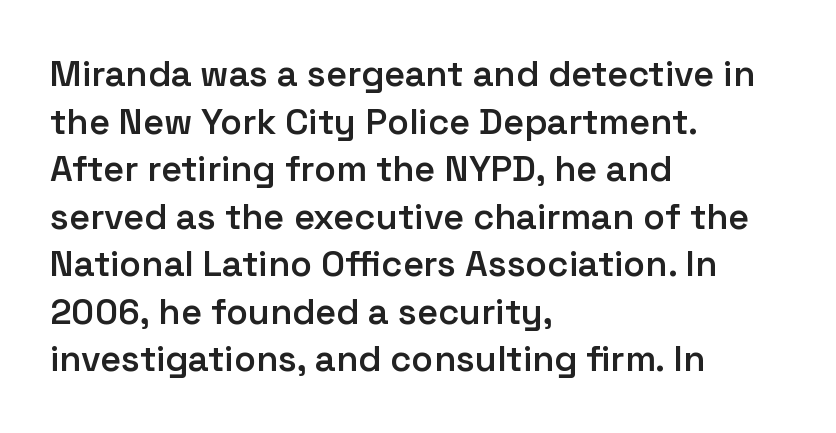
The lettering holds an erect, upright posture throughout. What stands out about the letter spacing? Nothing — it is the standard amount. The glyphs have the mass of a demibold cut, below bold. Varying glyph widths throughout — classic text-font behaviour. Honestly, there is no underline to notice here at all. If you drew a ruler down the left edge, every line would touch it.
